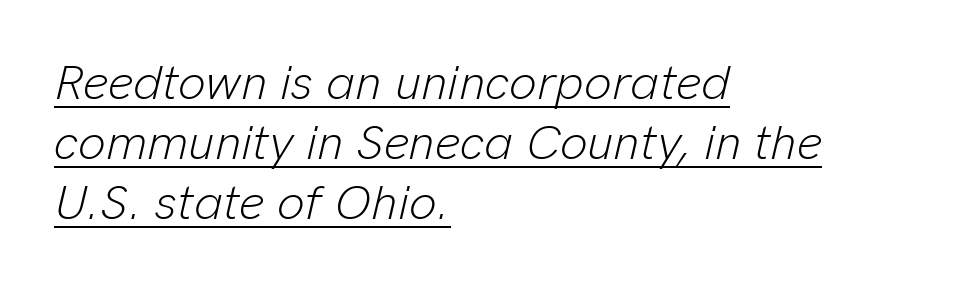
The cut favours lightness, reaching ordinary text weight at its darkest. This sample uses plain, unmodified letter spacing. Would a proofreader flag this as italicized? Yes. The face used here is proportionally spaced, like ordinary book or web type.
